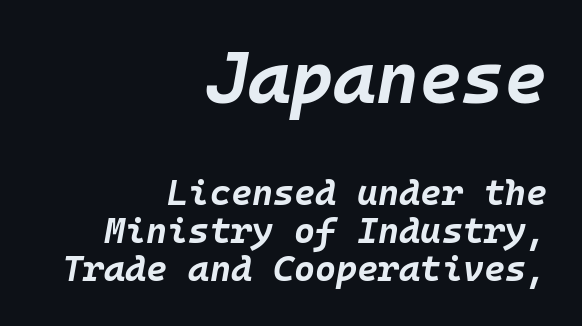
{"italic": "yes", "lean": "right", "slant_degrees": 10, "bold": "yes", "weight": "bold", "width": "normal", "stroke_contrast": "low", "x_height": "large", "monospaced": "yes", "underline": "no", "align": "right", "line_spacing": "tight", "line_spacing_ratio": 1.06, "letter_spacing": "normal", "letter_spacing_em": 0.0, "larger_block": "first", "size_ratio": 2.03, "glyph_px": 73}
